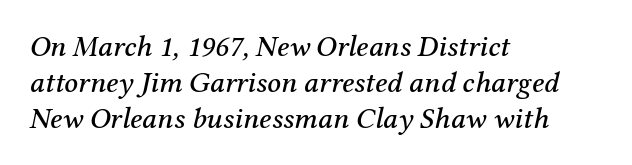
Each row of text sits above clean, open space. Is this a fixed-width face? No — the glyphs have proportional, varying widths. Each word holds together tightly as a unit, with standard inter-letter gaps. Classification — serif. A typesetter would mark this as italic.
